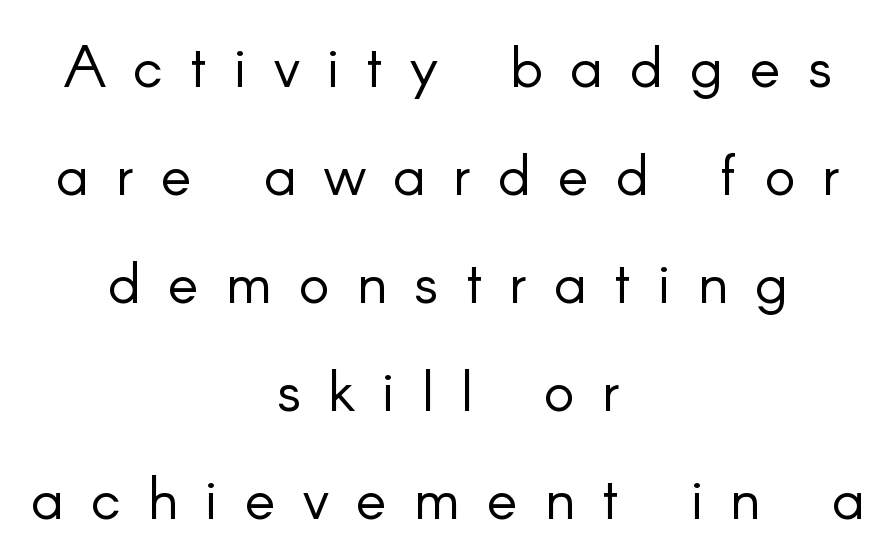
The image shows 58 px light sans-serif type, upright; set centered, line spacing 1.86x, unusually wide letter spacing (+0.47 em), not underlined; low stroke contrast and a small x-height.
